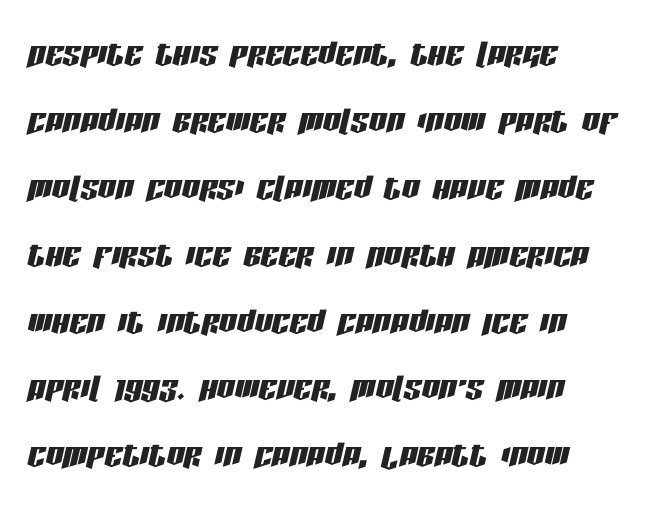
Q: Is the text italic (slanted)? A: Yes, it leans right by about 13 degrees.
Q: Is the text underlined? A: No.
Q: How is the paragraph aligned? A: Left-aligned.
Q: Is the spacing between letters normal or unusually wide? A: Normal.
Q: Is the spacing between lines tight, normal or loose? A: Normal.
Q: Width (condensed, normal, or wide)? A: Condensed.
Q: Stroke contrast? A: Low.
Q: x-height? A: Large.
Q: Monospaced? A: No.
